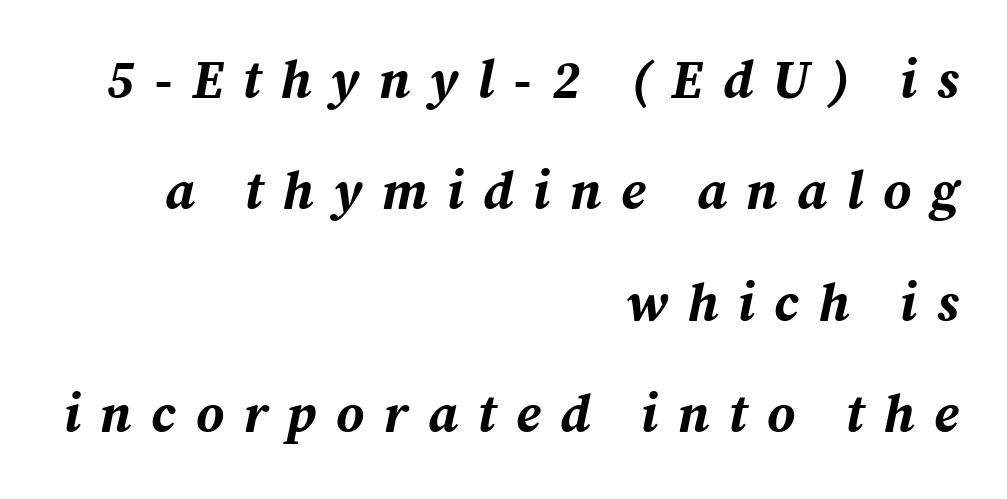
Q: Is the text bold? A: Yes.
Q: Is the text italic (slanted)? A: Yes, it leans right by about 12 degrees.
Q: Is the text underlined? A: No.
Q: How is the paragraph aligned? A: Right-aligned.
Q: Is the spacing between letters normal or unusually wide? A: Unusually wide.
Q: Is the spacing between lines tight, normal or loose? A: Loose.
Q: Width (condensed, normal, or wide)? A: Normal.
Q: Stroke contrast? A: Medium.
Q: x-height? A: Medium.
Q: Monospaced? A: No.
